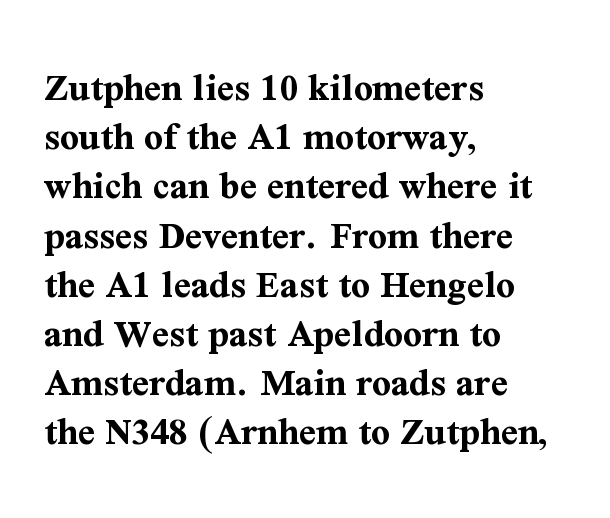
You'd pick this weight for a headline — it's a proper bold. The rendering uses natural spacing where letterforms have individual widths. The rendering shows small feet on the letterforms — a serif design. Short note: letters normally spaced. Left-aligned paragraph, ragged on the right. A roman cut, with each character standing at attention.
